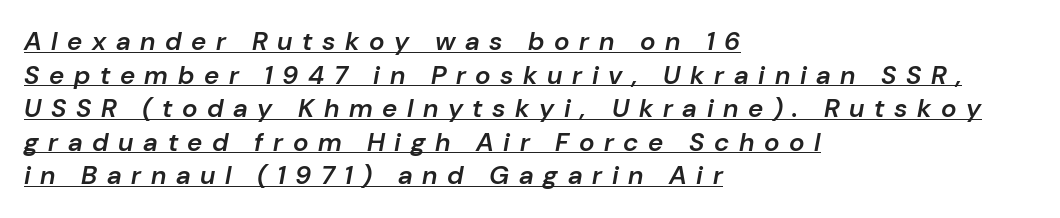
{"italic": "yes", "lean": "right", "slant_degrees": 10, "bold": "semi", "underline": "yes", "align": "left", "line_spacing": "normal", "line_spacing_ratio": 1.29, "letter_spacing": "wide", "letter_spacing_em": 0.37, "glyph_px": 26}
